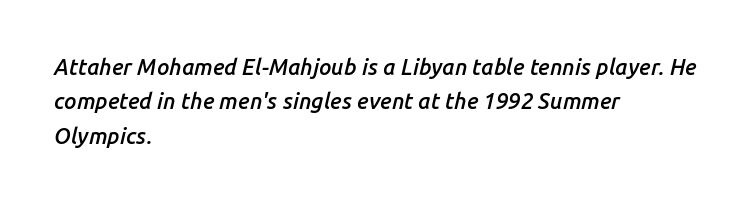
Every row of glyphs begins at an identical x-position on the left. The space beneath each line is pristine and unruled. Interline gaps are of average width in this sample. Every letter is mildly thick-stroked: semibold rather than bold.
